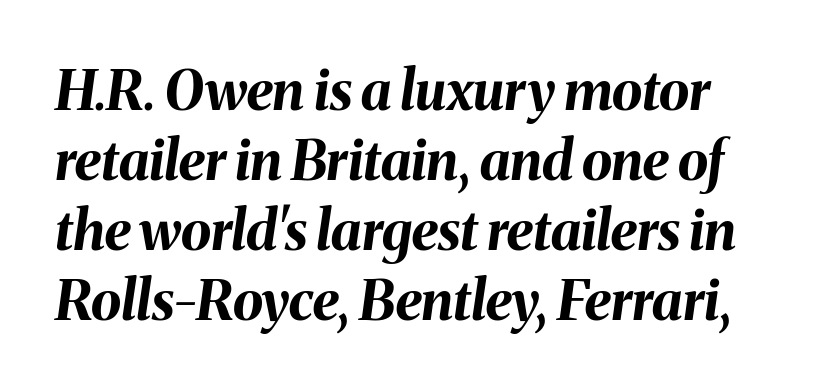
Would a proofreader flag this as italicized? Yes. Does the copy run flush right? No — it runs flush left. The passage shown is typed in a proportional face where columns would drift. Plain, unruled lines of type.
